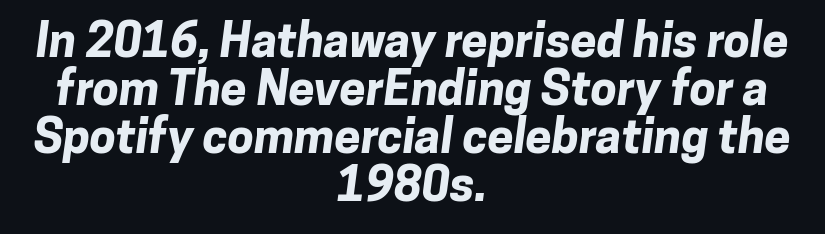
Q: Is the text bold? A: Yes.
Q: Is the typeface a serif or a sans-serif typeface? A: Sans-serif.
Q: Is the text underlined? A: No.
Q: How is the paragraph aligned? A: Centered.
Q: Is the spacing between letters normal or unusually wide? A: Normal.
Q: Is the spacing between lines tight, normal or loose? A: Tight.
Q: Width (condensed, normal, or wide)? A: Normal.
Q: Stroke contrast? A: Low.
Q: x-height? A: Medium.
Q: Monospaced? A: No.
